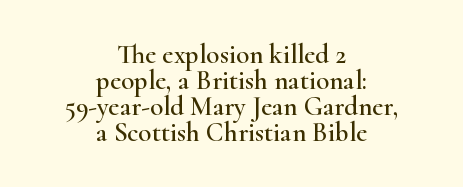
You can tell it's not italic because the verticals are truly vertical. Leftover space on each line is divided equally before and after the words. Is the letter spacing exaggerated? No — it looks like the ordinary default. Students, observe: this is what under-led, compact text looks like. Each row of text sits above clean, open space.
